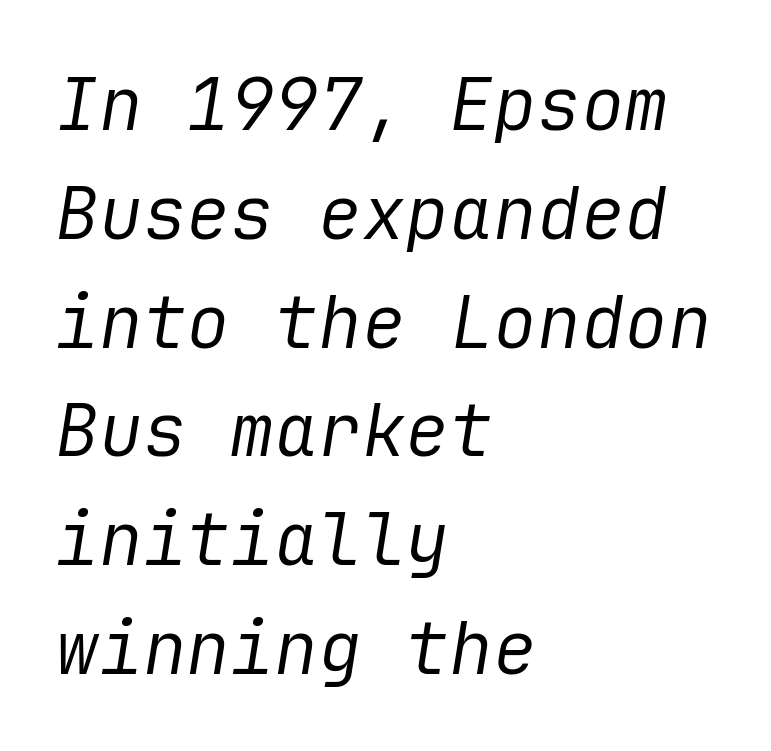
The paragraph shown leans on its left margin. Bare-footed words on every line. Leading matches the norm, producing a regular column. In terms of posture, this sample is oblique. Stems and bowls with no extra thickness — not bold. Letter spacing: default.
